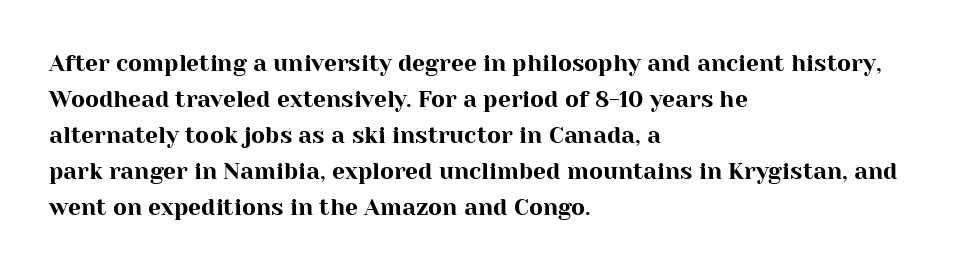
Q: Is the text italic (slanted)? A: No, it is upright.
Q: Is the text underlined? A: No.
Q: How is the paragraph aligned? A: Left-aligned.
Q: Is the spacing between letters normal or unusually wide? A: Normal.
Q: Is the spacing between lines tight, normal or loose? A: Normal.
